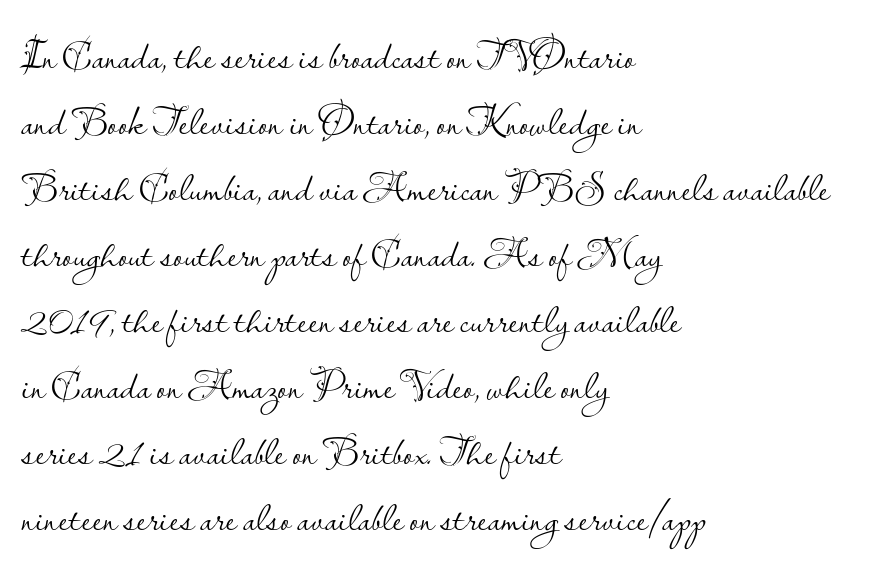
Q: Is the text bold? A: No.
Q: Is the text italic (slanted)? A: Yes.
Q: Is the typeface a serif or a sans-serif typeface? A: Sans-serif.
Q: Is the text underlined? A: No.
Q: How is the paragraph aligned? A: Left-aligned.
Q: Is the spacing between letters normal or unusually wide? A: Normal.
Q: Is the spacing between lines tight, normal or loose? A: Normal.
Q: Width (condensed, normal, or wide)? A: Normal.
Q: Stroke contrast? A: Low.
Q: x-height? A: Small.
Q: Monospaced? A: No.
